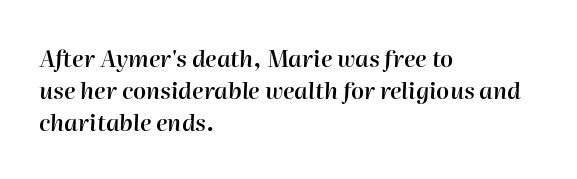
The image shows 23 px text type, italic (leaning right); set left-aligned, normal line spacing (1.4x), normal letter spacing, not underlined.
